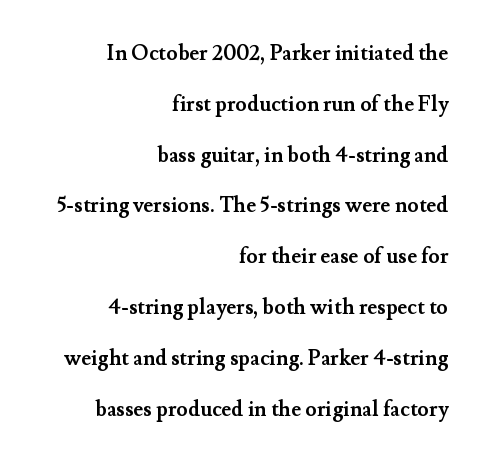
Students, observe: this is what heavily led, spacious text looks like. Visually the block forms a straight wall on the right and a jagged coastline on the left. Rendered with straight, roman letterforms. Nobody touched the tracking dial on this one. Weight: bold. Type without underlining.
